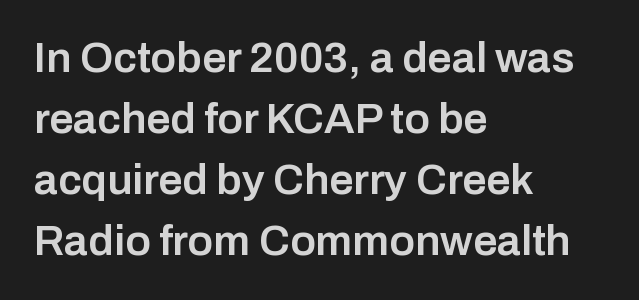
The image shows 43 px semibold sans-serif type, upright; set left-aligned, normal line spacing (1.42x), normal letter spacing, not underlined; low stroke contrast and a medium x-height.
